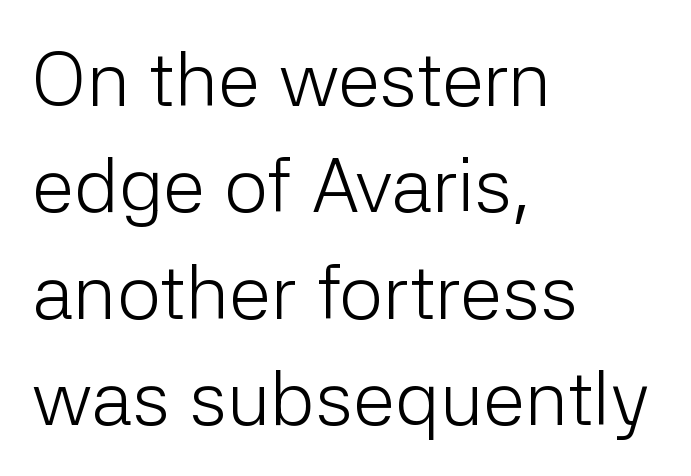
Q: Is the text bold? A: No.
Q: Is the text italic (slanted)? A: No, it is upright.
Q: Is the typeface a serif or a sans-serif typeface? A: Sans-serif.
Q: Is the text underlined? A: No.
Q: How is the paragraph aligned? A: Left-aligned.
Q: Is the spacing between letters normal or unusually wide? A: Normal.
Q: Is the spacing between lines tight, normal or loose? A: Normal.
Q: Width (condensed, normal, or wide)? A: Normal.
Q: Stroke contrast? A: Low.
Q: x-height? A: Medium.
Q: Monospaced? A: No.
